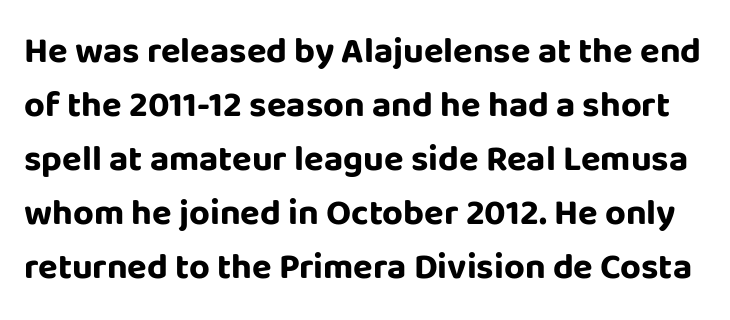
Q: Is the text bold? A: Yes.
Q: Is the text italic (slanted)? A: No, it is upright.
Q: Is the typeface a serif or a sans-serif typeface? A: Sans-serif.
Q: Is the text underlined? A: No.
Q: Is the spacing between letters normal or unusually wide? A: Normal.
Q: Is the spacing between lines tight, normal or loose? A: Normal.
Q: Width (condensed, normal, or wide)? A: Normal.
Q: Stroke contrast? A: Low.
Q: x-height? A: Large.
Q: Monospaced? A: No.
